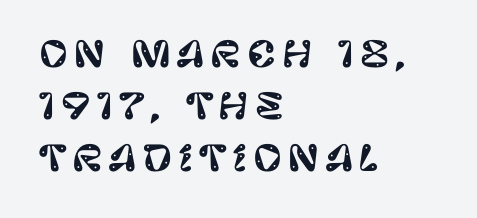
{"serif": "no", "width": "normal", "stroke_contrast": "low", "x_height": "large", "monospaced": "no", "underline": "no", "align": "left", "line_spacing": "normal", "line_spacing_ratio": 1.49, "glyph_px": 35}
